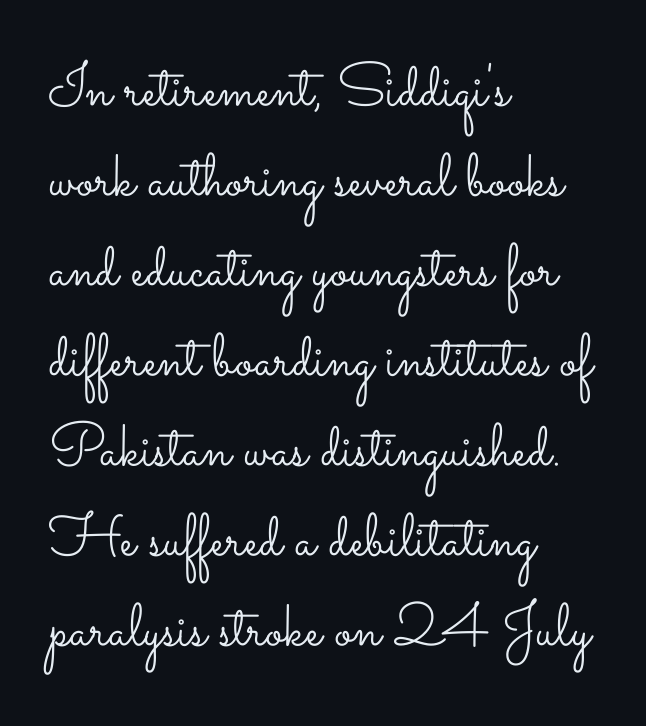
The image shows 60 px light, wide type; set left-aligned, normal line spacing (1.5x), normal letter spacing, not underlined; low stroke contrast and a small x-height.
